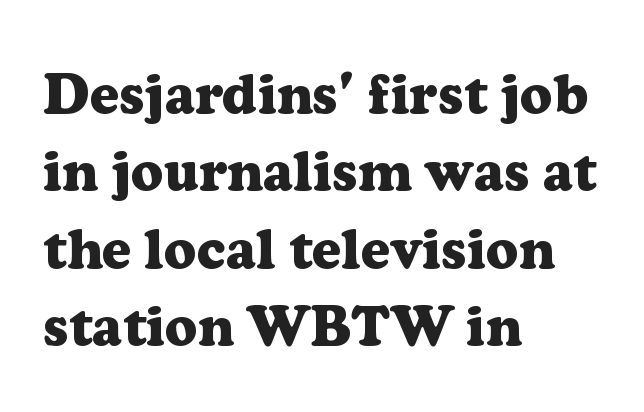
The strip under each line holds only bare page. Teacher's note: observe the even left margin — that is flush-left alignment. Emphasis by weight is at full strength: bold. Spacing verdict: proportional, widths tailored to each character. A roman cut, with each character standing at attention. Normally led — the rows are evenly, conventionally spaced.
